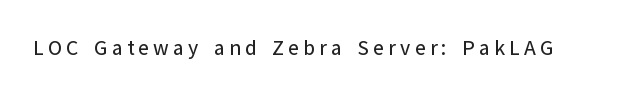
Q: Is the text italic (slanted)? A: No, it is upright.
Q: Is the text underlined? A: No.
Q: Is the spacing between letters normal or unusually wide? A: Unusually wide.
